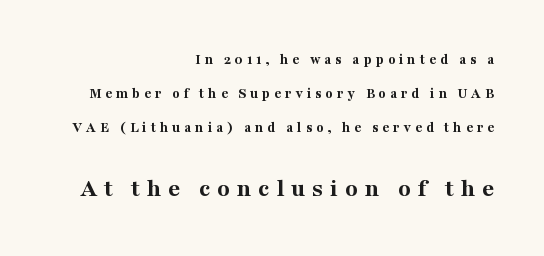
The line-height multiplier appears high, well above default. A clean baseline with only descenders dipping below it. The letters stand straight up with perfectly vertical stems. Strong, thick strokes mark this as bold type. The passage is arranged like a letterhead date or caption credit — flush right. Scale increases going downward across the two blocks.
